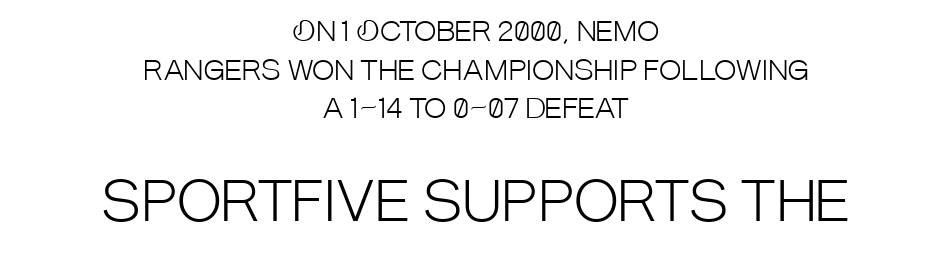
Caption: standard tracking, unaltered. Nothing sits at the stroke ends, so this counts as sans-serif. No extra ink here — the face is not bold. Posture: vertical. Each letter keeps its own natural width here, so spacing adapts to shape. Type without underlining.
